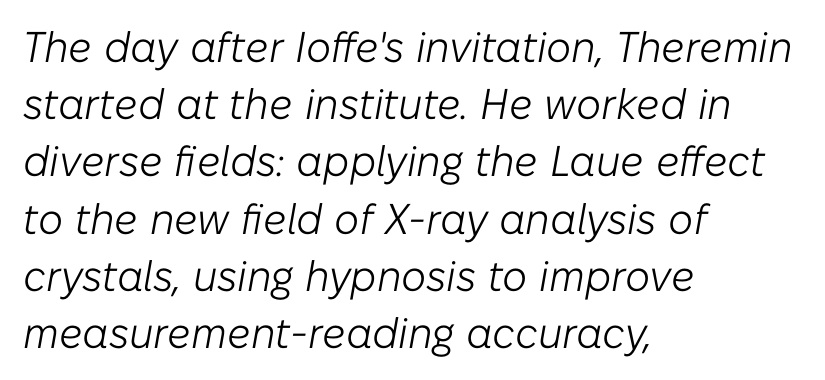
The image shows 43 px light type, italic (leaning right); set left-aligned, normal line spacing (1.33x), normal letter spacing, not underlined; low stroke contrast and a medium x-height.
